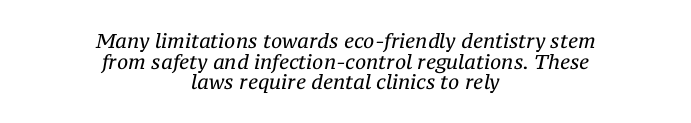
{"italic": "yes", "lean": "right", "slant_degrees": 12, "bold": "no", "underline": "no", "align": "center", "line_spacing": "tight", "line_spacing_ratio": 1.03, "letter_spacing": "normal", "letter_spacing_em": 0.0, "glyph_px": 20}
